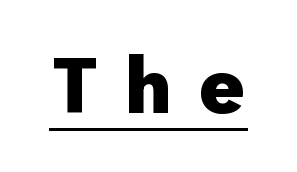
Q: Is the text bold? A: Yes.
Q: Is the text italic (slanted)? A: No, it is upright.
Q: Is the typeface a serif or a sans-serif typeface? A: Sans-serif.
Q: Is the text underlined? A: Yes.
Q: Is the spacing between letters normal or unusually wide? A: Unusually wide.
Q: Width (condensed, normal, or wide)? A: Normal.
Q: Stroke contrast? A: Low.
Q: x-height? A: Medium.
